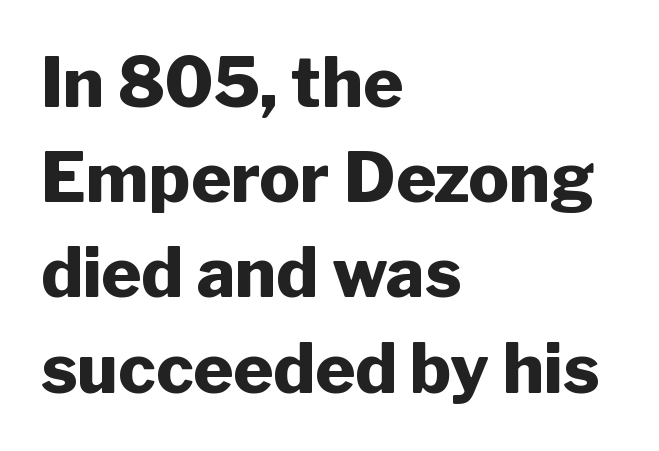
Q: Is the text bold? A: Yes.
Q: Is the text italic (slanted)? A: No, it is upright.
Q: Is the typeface a serif or a sans-serif typeface? A: Sans-serif.
Q: Is the text underlined? A: No.
Q: How is the paragraph aligned? A: Left-aligned.
Q: Is the spacing between letters normal or unusually wide? A: Normal.
Q: Is the spacing between lines tight, normal or loose? A: Normal.
Q: Width (condensed, normal, or wide)? A: Normal.
Q: Stroke contrast? A: Low.
Q: x-height? A: Medium.
Q: Monospaced? A: No.
